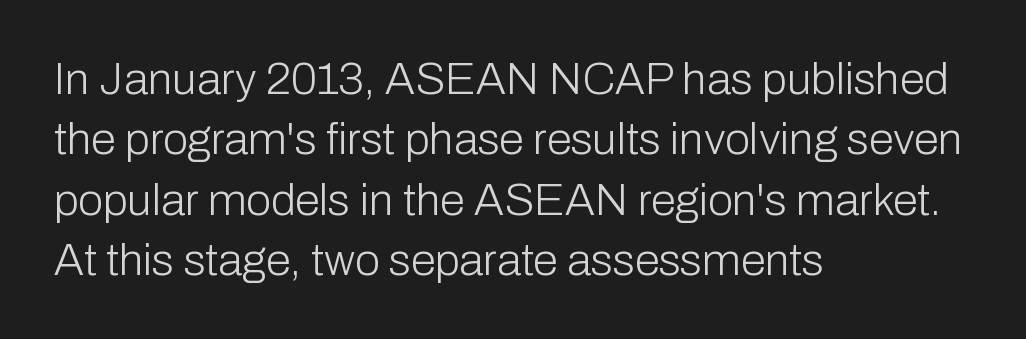
The image shows 45 px light sans-serif type, upright; set left-aligned, normal line spacing (1.34x), normal letter spacing, not underlined; low stroke contrast and a medium x-height.
